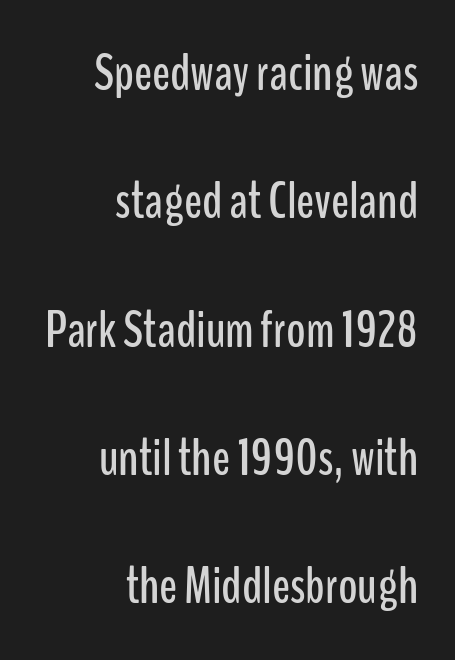
The image shows 53 px condensed sans-serif type, upright; set right-aligned, loose line spacing (2.42x), normal letter spacing, not underlined; low stroke contrast and a medium x-height.
